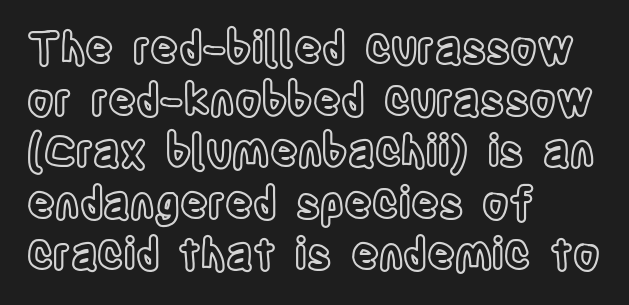
Q: Is the text italic (slanted)? A: No, it is upright.
Q: Is the text underlined? A: No.
Q: How is the paragraph aligned? A: Left-aligned.
Q: Is the spacing between letters normal or unusually wide? A: Normal.
Q: Width (condensed, normal, or wide)? A: Condensed.
Q: x-height? A: Large.
Q: Monospaced? A: No.
